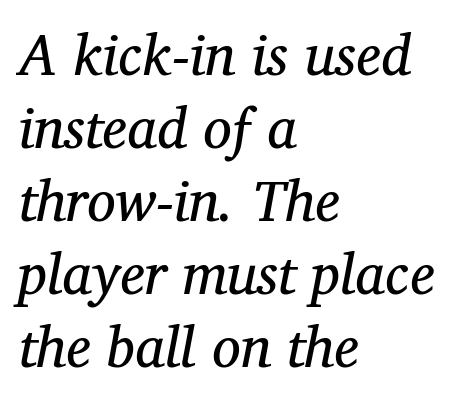
Q: Is the text bold? A: No.
Q: Is the text italic (slanted)? A: Yes, it leans right by about 12 degrees.
Q: Is the typeface a serif or a sans-serif typeface? A: Serif.
Q: Is the text underlined? A: No.
Q: How is the paragraph aligned? A: Left-aligned.
Q: Is the spacing between letters normal or unusually wide? A: Normal.
Q: Is the spacing between lines tight, normal or loose? A: Normal.
Q: Width (condensed, normal, or wide)? A: Normal.
Q: Stroke contrast? A: Medium.
Q: x-height? A: Medium.
Q: Monospaced? A: No.
